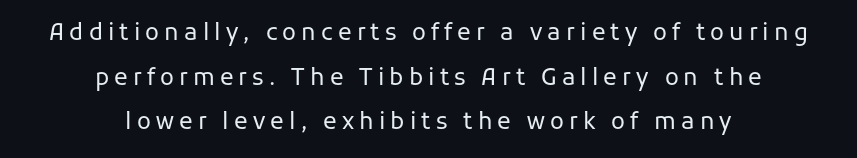
The image shows 23 px text type, upright; set centered, loose line spacing (1.94x), unusually wide letter spacing (+0.22 em), not underlined.
